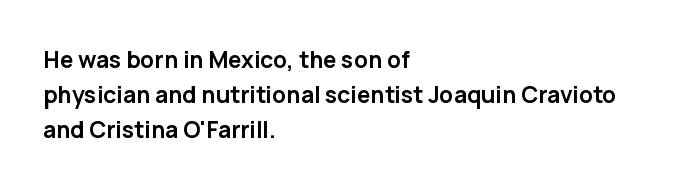
A normal amount of white space separates one row of letters from the next. The lines in this sample share a left origin and differ only in where they stop. Characters follow at the spacing the type designer built in. In terms of weight, the rendering is a true, heavy bold.
